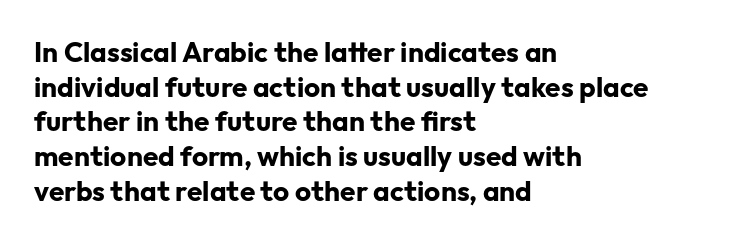
Spacing verdict: proportional, widths tailored to each character. The face used here has the dense, thick strokes of a bold. Posture: upright roman. Type without underlining. Students, note that the glyphs here touch the page at normal intervals. The text was rendered using a sans face with plain stroke endings.
